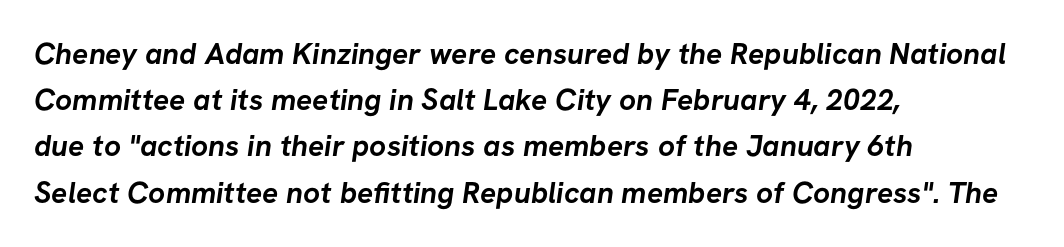
{"serif": "no", "bold": "yes", "weight": "semibold", "width": "normal", "stroke_contrast": "low", "x_height": "medium", "monospaced": "no", "underline": "no", "align": "left", "line_spacing": "normal", "line_spacing_ratio": 1.54, "letter_spacing": "normal", "letter_spacing_em": 0.0, "glyph_px": 30}
